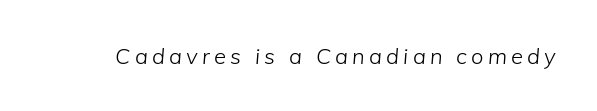
Caption: face not bold, strokes unweighted. The zone under the glyphs is completely vacant. Would a proofreader flag this as italicized? Yes.
